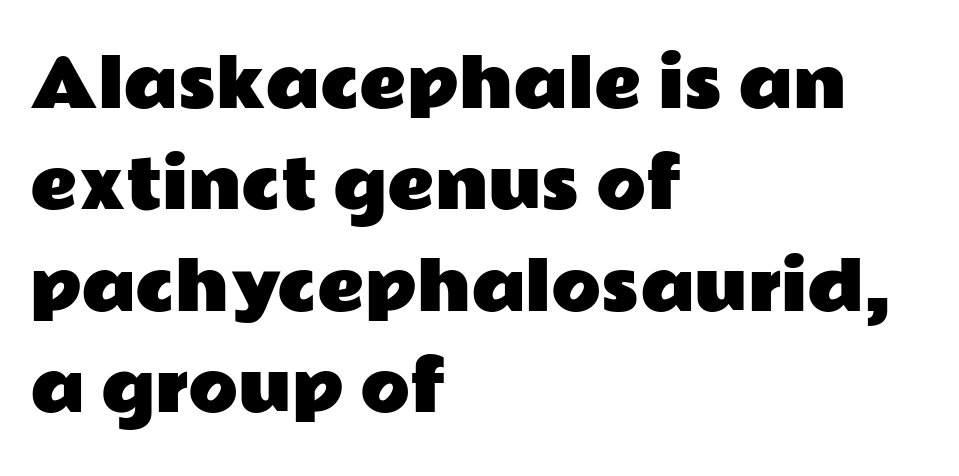
Q: Is the text italic (slanted)? A: No, it is upright.
Q: Is the typeface a serif or a sans-serif typeface? A: Sans-serif.
Q: Is the text underlined? A: No.
Q: How is the paragraph aligned? A: Left-aligned.
Q: Is the spacing between letters normal or unusually wide? A: Normal.
Q: Is the spacing between lines tight, normal or loose? A: Normal.
Q: Width (condensed, normal, or wide)? A: Wide.
Q: Stroke contrast? A: Low.
Q: x-height? A: Medium.
Q: Monospaced? A: No.
